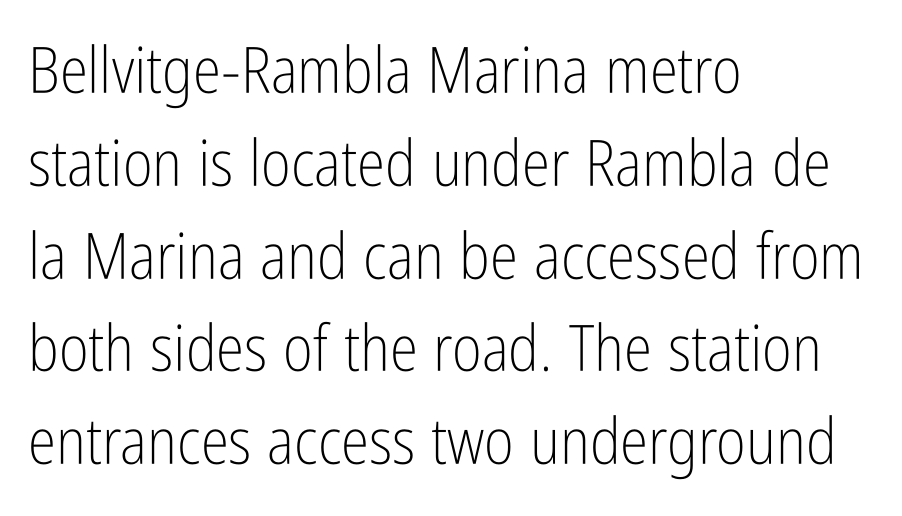
A roman cut, with each character standing at attention. Leading matches the norm, producing a regular column. Check where the strokes stop: nothing finishes them off — pure sans. The passage shown has conventional tracking throughout.
